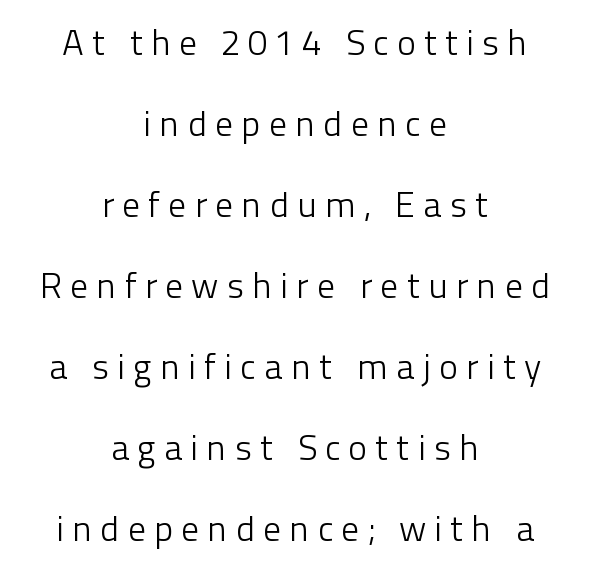
{"serif": "no", "italic": "no", "bold": "no", "weight": "light", "width": "normal", "stroke_contrast": "low", "x_height": "medium", "monospaced": "no", "underline": "no", "align": "center", "line_spacing": "loose", "line_spacing_ratio": 2.25, "letter_spacing": "wide", "letter_spacing_em": 0.22, "glyph_px": 36}
